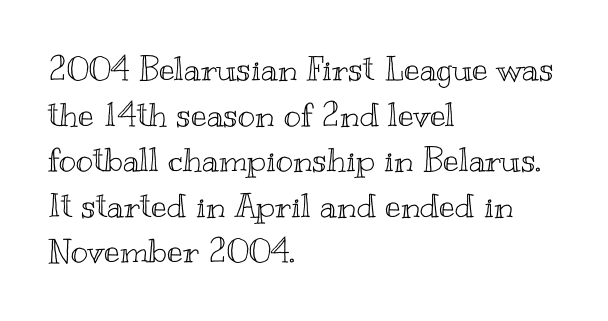
The image shows 33 px wide type, upright; set left-aligned, normal line spacing (1.38x), normal letter spacing, not underlined; a small x-height.
